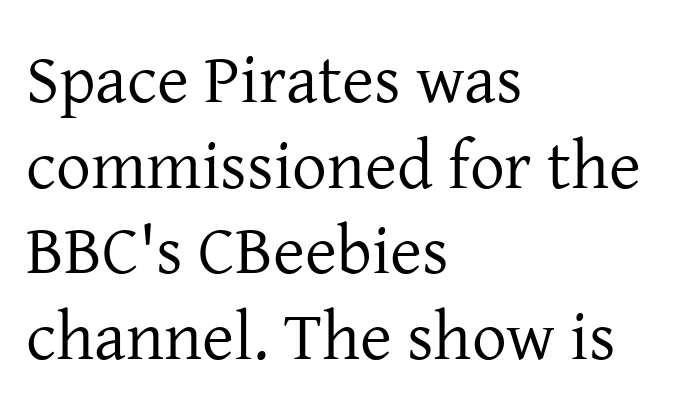
Q: Is the text bold? A: No.
Q: Is the text italic (slanted)? A: No, it is upright.
Q: Is the typeface a serif or a sans-serif typeface? A: Serif.
Q: Is the text underlined? A: No.
Q: How is the paragraph aligned? A: Left-aligned.
Q: Is the spacing between letters normal or unusually wide? A: Normal.
Q: Width (condensed, normal, or wide)? A: Normal.
Q: Stroke contrast? A: Low.
Q: x-height? A: Medium.
Q: Monospaced? A: No.
